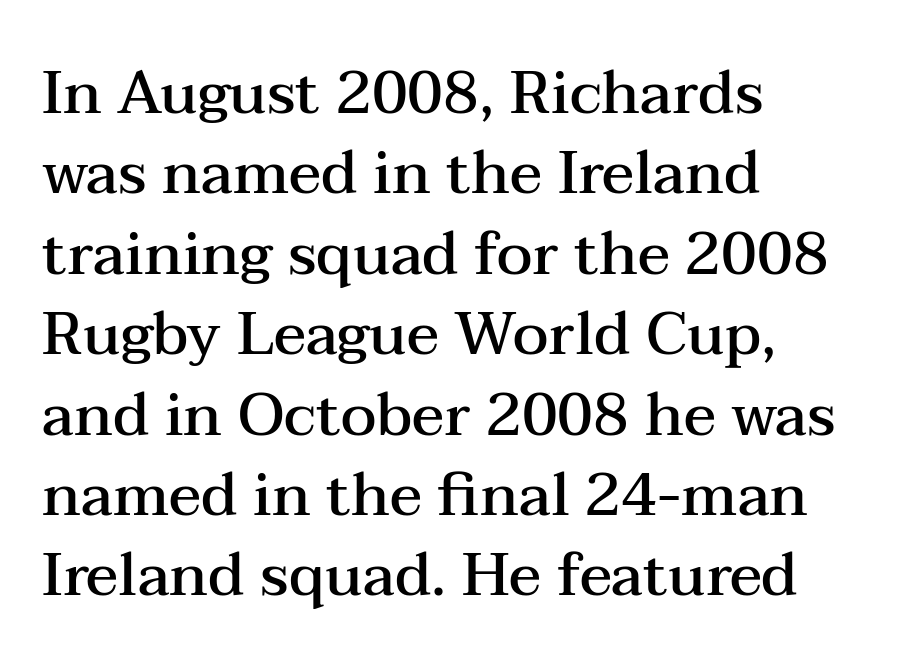
The ragged edge is on the right, which tells us the setting is flush left. Character widths vary here, with narrow letters taking less room than wide ones. How would I describe the line gaps? Plain and ordinary. No italicization has been applied; the sample stays upright. The tracking reads as untouched default to a designer's eye.
